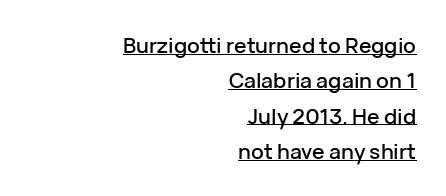
{"italic": "no", "underline": "yes", "align": "right", "line_spacing": "normal", "line_spacing_ratio": 1.68, "letter_spacing": "normal", "letter_spacing_em": 0.0, "glyph_px": 21}
